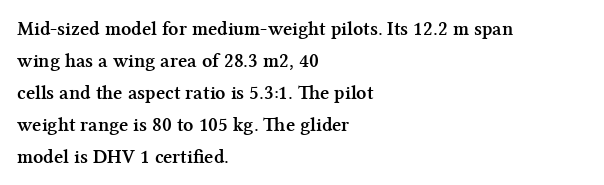
{"italic": "no", "bold": "yes", "underline": "no", "align": "left", "line_spacing": "normal", "line_spacing_ratio": 1.6, "letter_spacing": "normal", "letter_spacing_em": 0.0, "glyph_px": 20}
